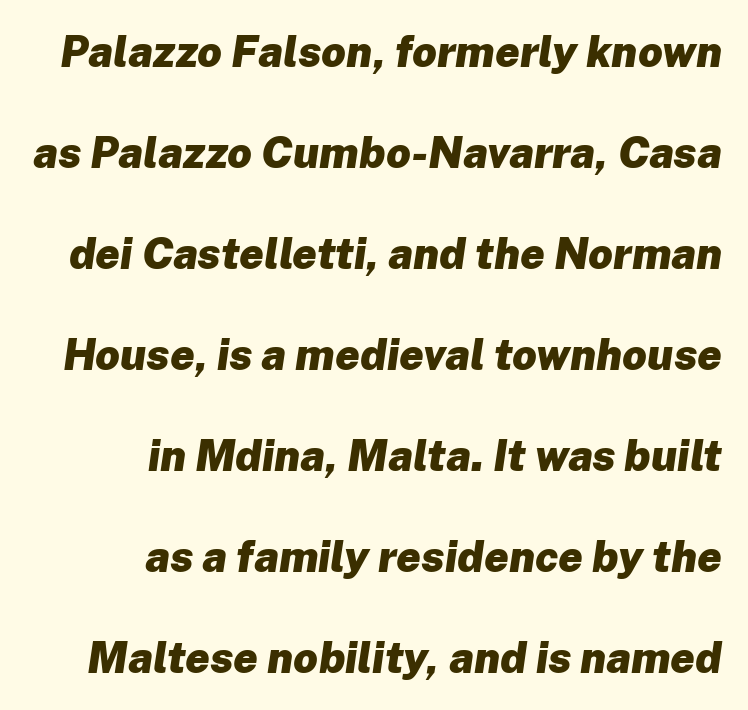
The whole block is typeset with a tilt. Notice the wide empty band between every row — that's loose leading. Glance below the letters and you will spot only blank space. Honestly, the letter spacing is just normal — you wouldn't notice it.
